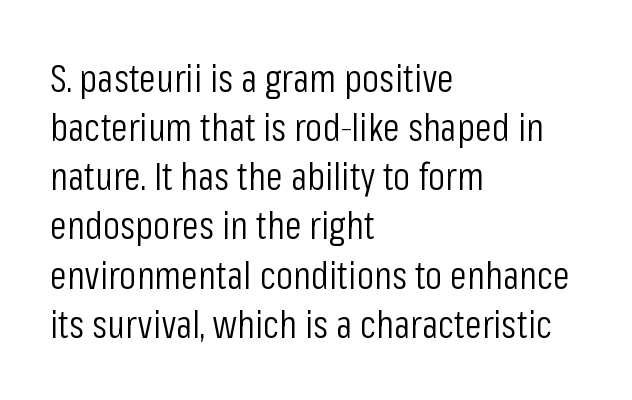
{"serif": "no", "italic": "no", "bold": "no", "weight": "light", "width": "condensed", "stroke_contrast": "low", "x_height": "medium", "monospaced": "no", "underline": "no", "align": "left", "line_spacing": "normal", "line_spacing_ratio": 1.26, "letter_spacing": "normal", "letter_spacing_em": 0.0, "glyph_px": 39}
